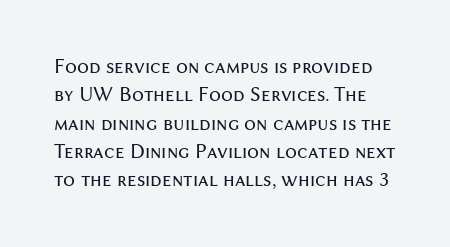
{"italic": "no", "bold": "no", "underline": "no", "line_spacing": "normal", "line_spacing_ratio": 1.35, "letter_spacing": "normal", "letter_spacing_em": 0.0, "glyph_px": 21}
